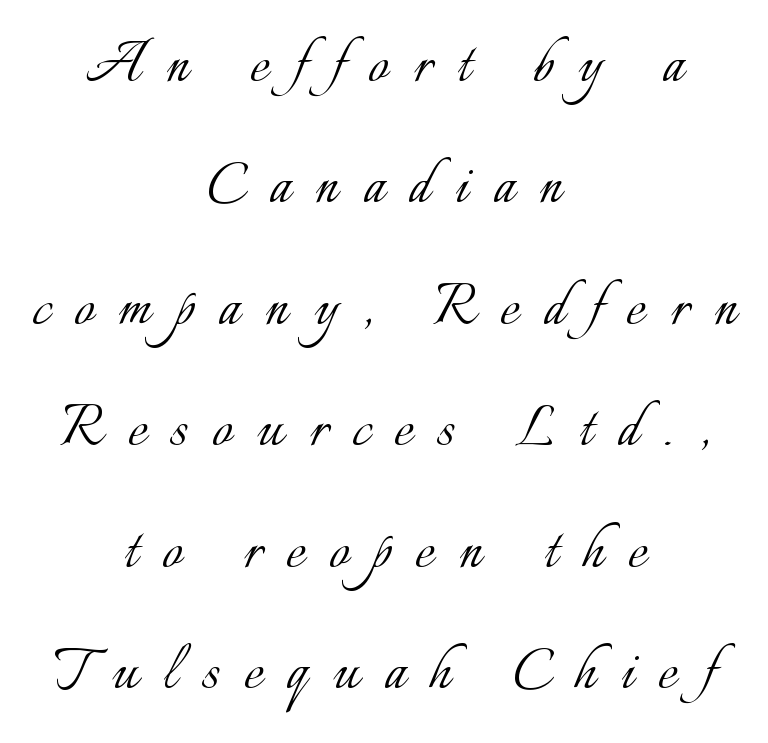
The image shows 71 px light type; set centered, line spacing 1.71x, unusually wide letter spacing (+0.35 em), not underlined; low stroke contrast and a small x-height.
